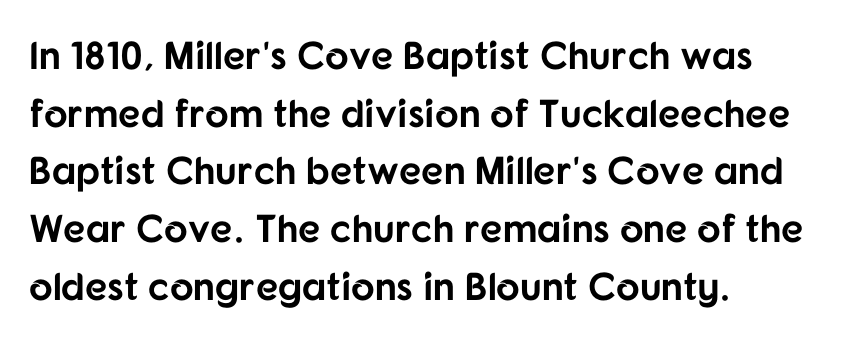
The image shows 39 px bold sans-serif type, upright; set left-aligned, normal line spacing (1.48x), normal letter spacing, not underlined; low stroke contrast and a medium x-height.
